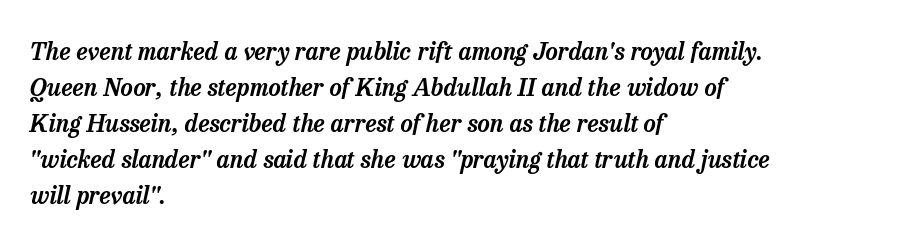
Q: Is the text italic (slanted)? A: Yes, it leans right by about 13 degrees.
Q: Is the text underlined? A: No.
Q: How is the paragraph aligned? A: Left-aligned.
Q: Is the spacing between letters normal or unusually wide? A: Normal.
Q: Is the spacing between lines tight, normal or loose? A: Normal.
